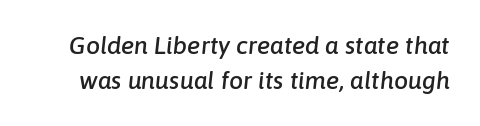
The image shows 25 px text type, italic (leaning right); set normal line spacing (1.41x), normal letter spacing, not underlined.
